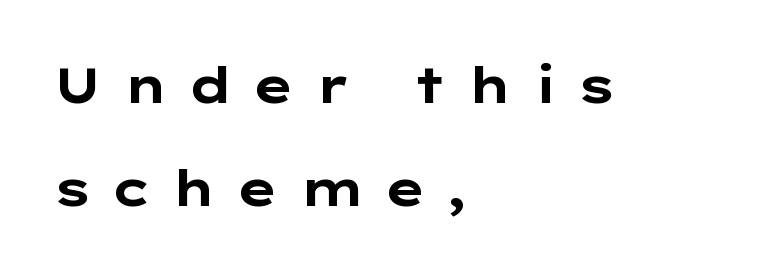
The passage shown is typed in a proportional face where columns would drift. Check under the words: just untouched page. This sample is left-justified, so line endings fall wherever the words run out. The typesetting leans heavy: a genuine bold.
